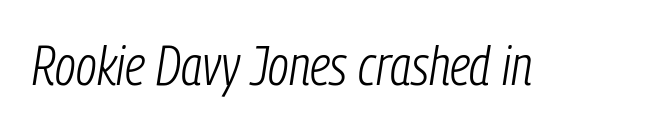
Short note: letters normally spaced. The face used here is proportionally spaced, like ordinary book or web type. Tall strokes in this sample are angled rather than plumb. Descenders are the only things crossing below the line. Is the type heavy? It reads as light-to-regular instead.
